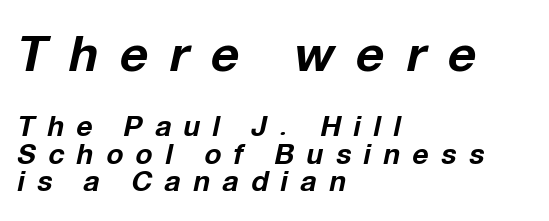
Q: Is the text bold? A: Yes.
Q: Is the text italic (slanted)? A: Yes, it leans right by about 12 degrees.
Q: Is the text underlined? A: No.
Q: How is the paragraph aligned? A: Left-aligned.
Q: Is the spacing between letters normal or unusually wide? A: Unusually wide.
Q: Is the spacing between lines tight, normal or loose? A: Tight.
Q: Which block of text is set in a larger size, the first (top) or the second (bottom)? A: The first (top) one.
Q: Width (condensed, normal, or wide)? A: Normal.
Q: Stroke contrast? A: Low.
Q: x-height? A: Medium.
Q: Monospaced? A: No.
